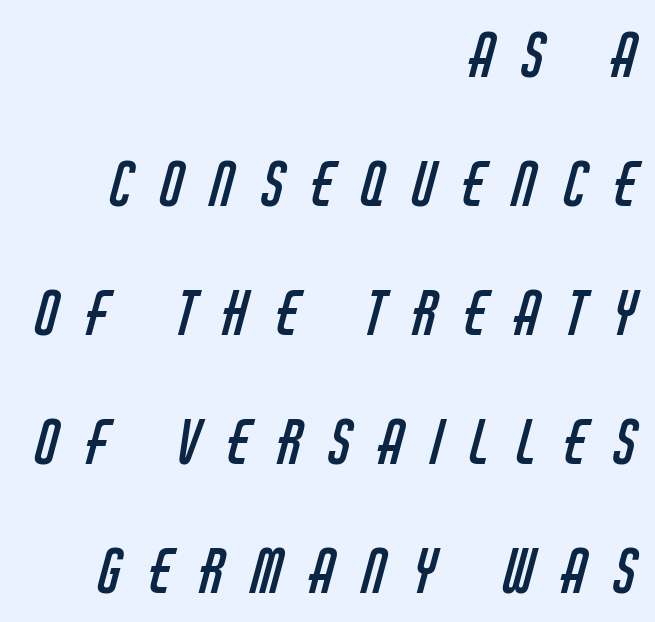
The image shows 60 px regular-weight, condensed sans-serif type; set right-aligned, loose line spacing (2.15x), unusually wide letter spacing (+0.46 em), not underlined; low stroke contrast and a large x-height.
